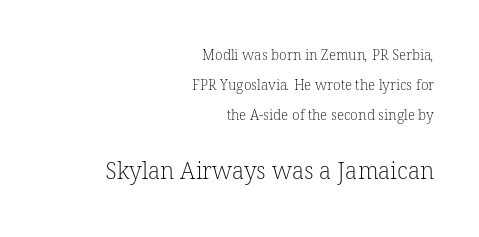
Weight: regular or lighter. You could call the tracking neutral — neither tight nor loose. Line endings align vertically; line beginnings do not. The second block has been scaled up relative to the first. Each row of text sits above clean, open space. Leading is clearly above the norm, producing a sparse column.
